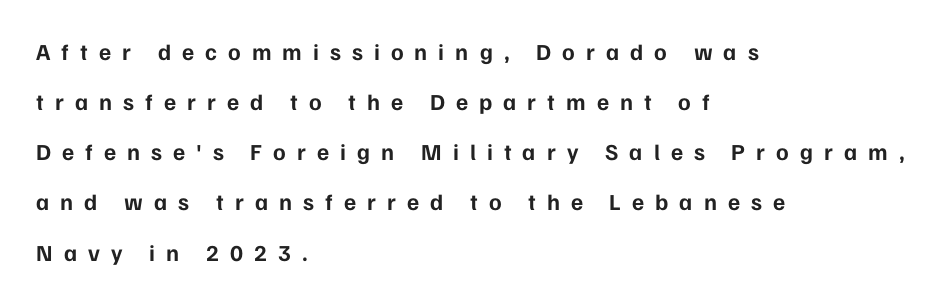
{"italic": "no", "bold": "yes", "underline": "no", "align": "left", "line_spacing": "loose", "line_spacing_ratio": 2.18, "letter_spacing": "wide", "letter_spacing_em": 0.48, "glyph_px": 23}
